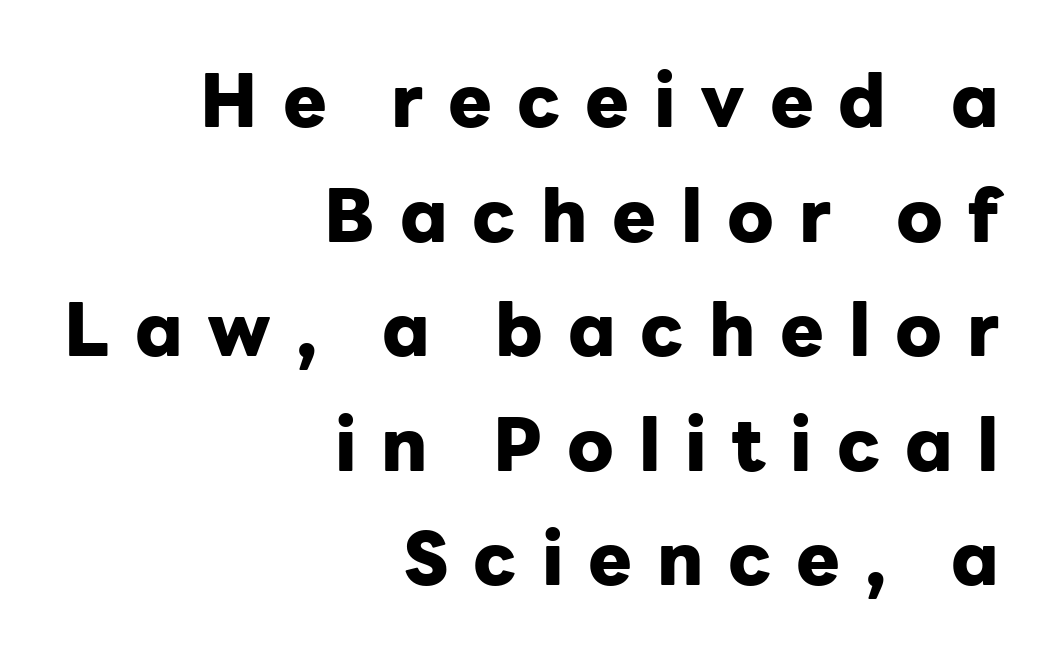
Layout note: lines flush right. Each letter keeps its own natural width here, so spacing adapts to shape. Display-style spreading of the glyphs; the letterfit is very open. Heavy-handed strokes throughout: this text is bold. Type without underlining.
